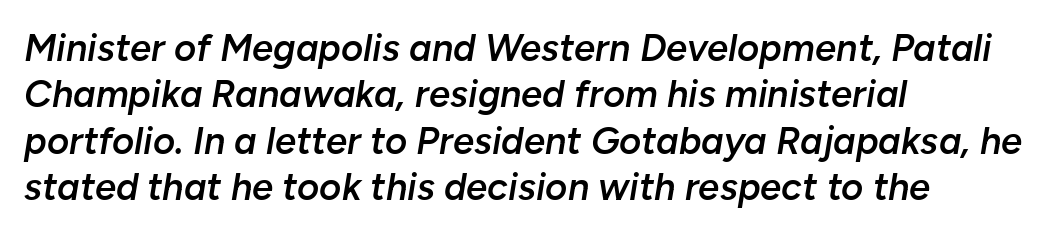
Q: Is the text bold? A: Semi-bold.
Q: Is the text italic (slanted)? A: Yes, it leans right by about 10 degrees.
Q: Is the text underlined? A: No.
Q: How is the paragraph aligned? A: Left-aligned.
Q: Is the spacing between letters normal or unusually wide? A: Normal.
Q: Width (condensed, normal, or wide)? A: Normal.
Q: Stroke contrast? A: Low.
Q: x-height? A: Medium.
Q: Monospaced? A: No.
